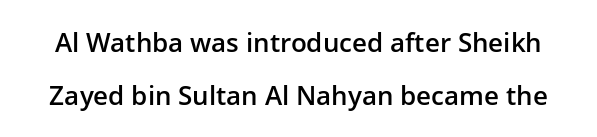
The image shows 26 px text type, upright; set loose line spacing (2.02x), normal letter spacing, not underlined.
